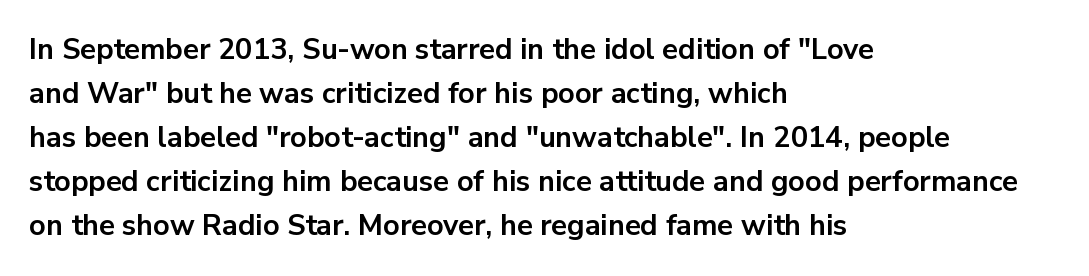
Reading down the column, the eye jumps a familiar distance to each next line. Each letter keeps its own natural width here, so spacing adapts to shape. Leftover space on each line is placed entirely after the last word. You could call the tracking neutral — neither tight nor loose. Check where the strokes stop: nothing finishes them off — pure sans.
